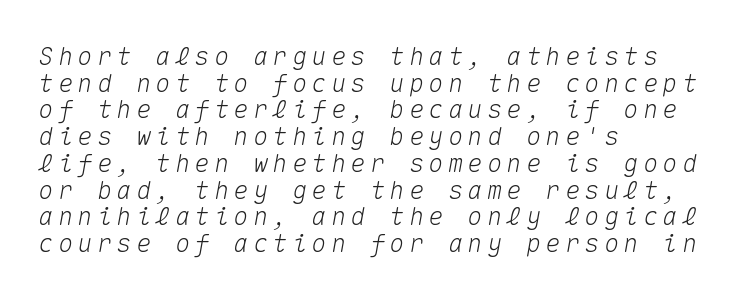
Successive baselines arrive quickly, one right under another. All the whitespace from short lines collects on the right. Rule under the text: the space is simply empty. The rendering applies a slant to the glyphs.
